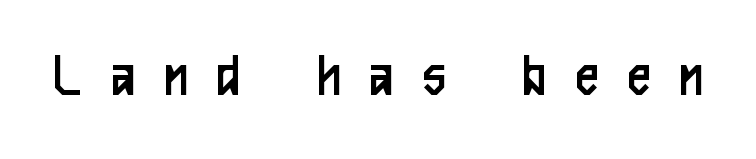
The image shows 63 px regular-weight, condensed sans-serif type, upright; set unusually wide letter spacing (+0.48 em), not underlined; low stroke contrast and a medium x-height.
